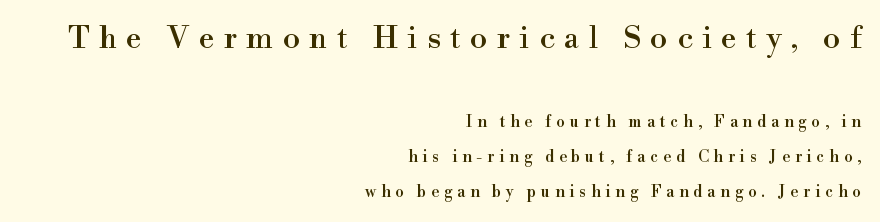
Look at the glyph heights: the upper group is clearly the bigger setting. The rendering uses a large line-height, opening up the rows. Does the lettering tilt? It doesn't — this is upright. Regarding serifs, this sample has them.
